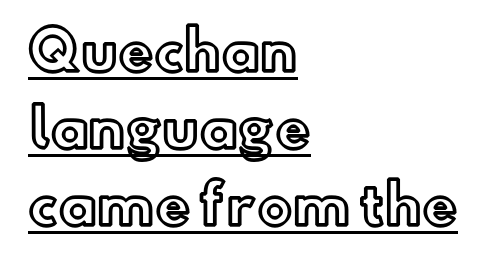
{"italic": "no", "width": "normal", "x_height": "small", "monospaced": "no", "underline": "yes", "align": "left", "line_spacing": "normal", "line_spacing_ratio": 1.45, "letter_spacing": "normal", "letter_spacing_em": 0.0, "glyph_px": 53}
